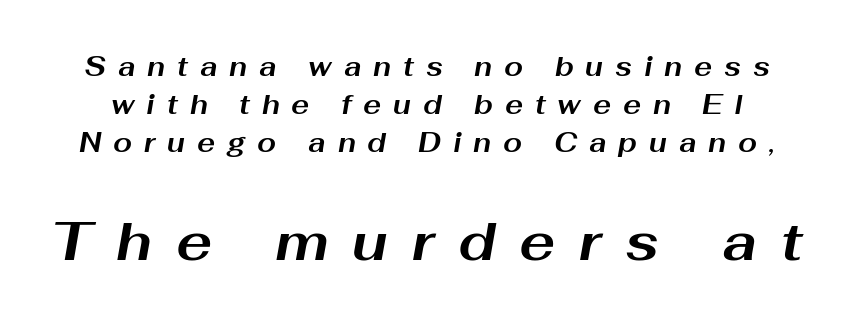
Q: Is the text bold? A: Yes.
Q: Is the text italic (slanted)? A: Yes, it leans right by about 10 degrees.
Q: Is the text underlined? A: No.
Q: Is the spacing between letters normal or unusually wide? A: Unusually wide.
Q: Is the spacing between lines tight, normal or loose? A: Normal.
Q: Which block of text is set in a larger size, the first (top) or the second (bottom)? A: The second (bottom) one.
Q: Width (condensed, normal, or wide)? A: Wide.
Q: Stroke contrast? A: Medium.
Q: x-height? A: Medium.
Q: Monospaced? A: No.
